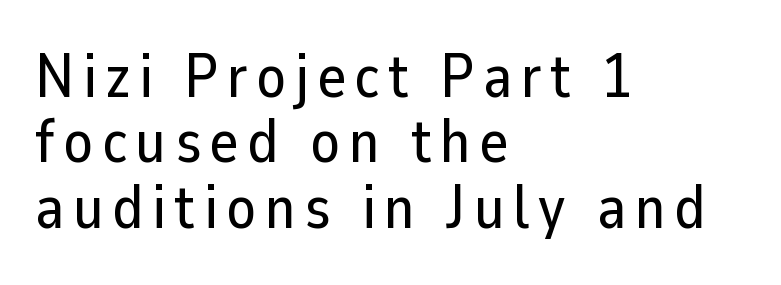
Q: Is the text italic (slanted)? A: No, it is upright.
Q: Is the typeface a serif or a sans-serif typeface? A: Sans-serif.
Q: Is the text underlined? A: No.
Q: How is the paragraph aligned? A: Left-aligned.
Q: Is the spacing between lines tight, normal or loose? A: Tight.
Q: Width (condensed, normal, or wide)? A: Normal.
Q: Stroke contrast? A: Low.
Q: x-height? A: Medium.
Q: Monospaced? A: No.
